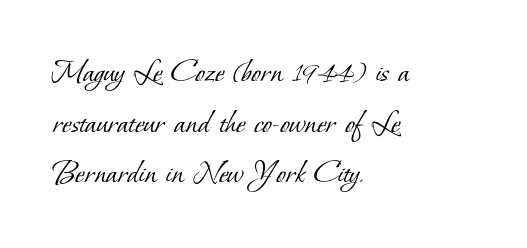
The setting favours the left margin, as ordinary paragraphs usually do. A serif font was chosen for this passage. The line-height multiplier appears to be the usual default. Do the characters align in a grid? No, the font is proportional. Letters rest on an invisible, unmarked baseline. The face used here is rendered with its standard letterfit.
